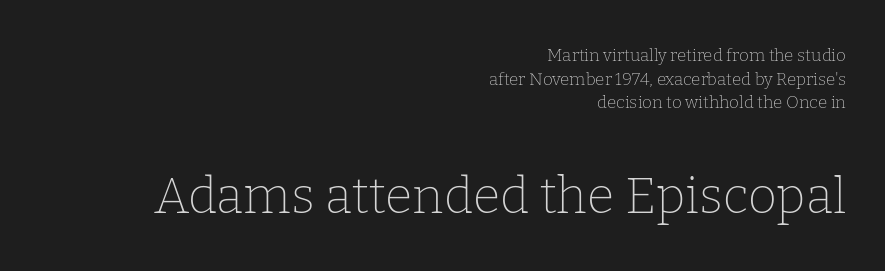
{"serif": "yes", "italic": "no", "bold": "no", "weight": "thin", "width": "normal", "stroke_contrast": "low", "x_height": "medium", "monospaced": "no", "underline": "no", "align": "right", "line_spacing": "normal", "line_spacing_ratio": 1.39, "letter_spacing": "normal", "letter_spacing_em": 0.0, "larger_block": "second", "size_ratio": 2.94, "glyph_px": 50}
